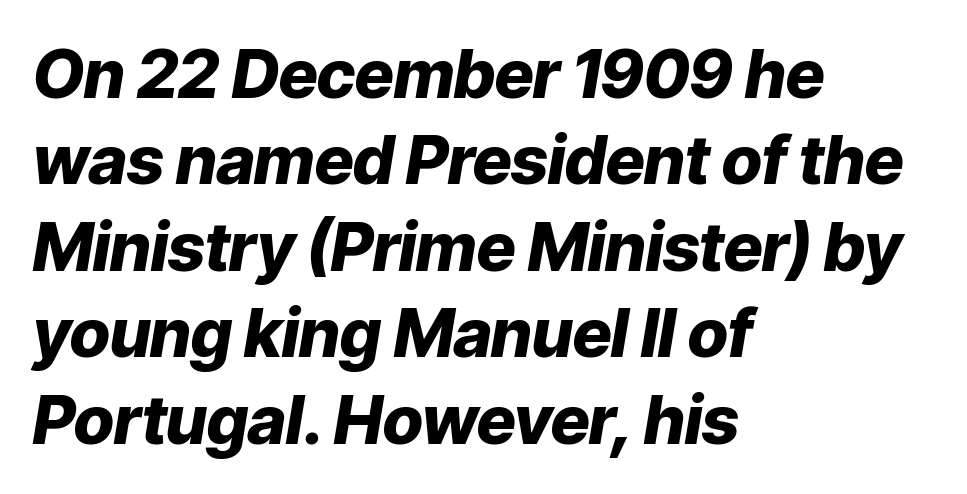
The image shows 67 px heavy type, italic (leaning right); set left-aligned, normal line spacing (1.29x), normal letter spacing, not underlined; low stroke contrast and a medium x-height.
